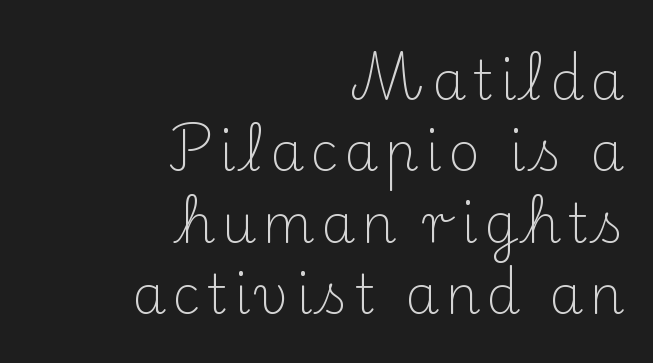
{"serif": "yes", "italic": "no", "bold": "no", "weight": "light", "width": "normal", "stroke_contrast": "medium", "x_height": "small", "monospaced": "no", "underline": "no", "align": "right", "line_spacing": "normal", "line_spacing_ratio": 1.32, "glyph_px": 54}
